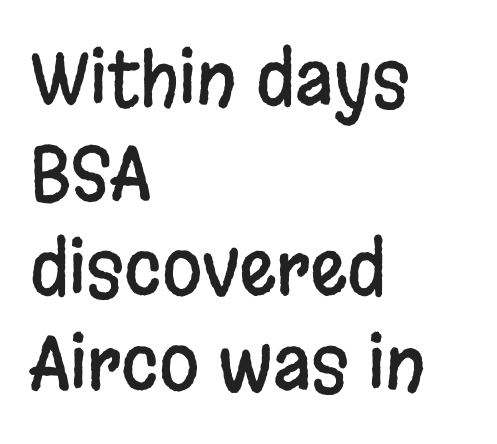
Q: Is the text italic (slanted)? A: No, it is upright.
Q: Is the typeface a serif or a sans-serif typeface? A: Sans-serif.
Q: Is the text underlined? A: No.
Q: How is the paragraph aligned? A: Left-aligned.
Q: Is the spacing between letters normal or unusually wide? A: Normal.
Q: Is the spacing between lines tight, normal or loose? A: Normal.
Q: Width (condensed, normal, or wide)? A: Condensed.
Q: Stroke contrast? A: Low.
Q: x-height? A: Large.
Q: Monospaced? A: No.
